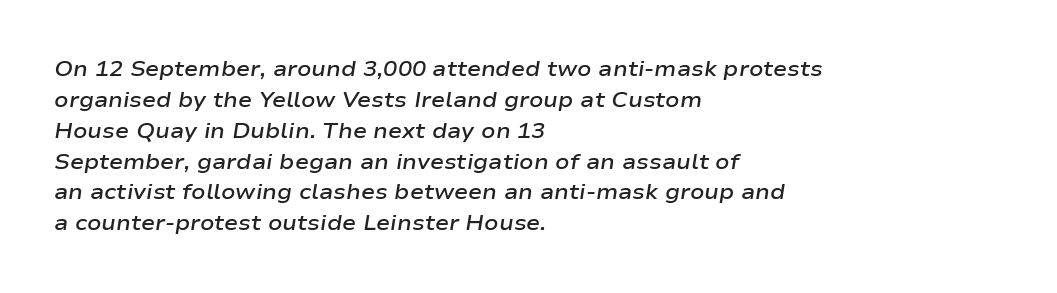
The image shows 21 px text type, italic (leaning right); set left-aligned, normal line spacing (1.47x), normal letter spacing, not underlined.
